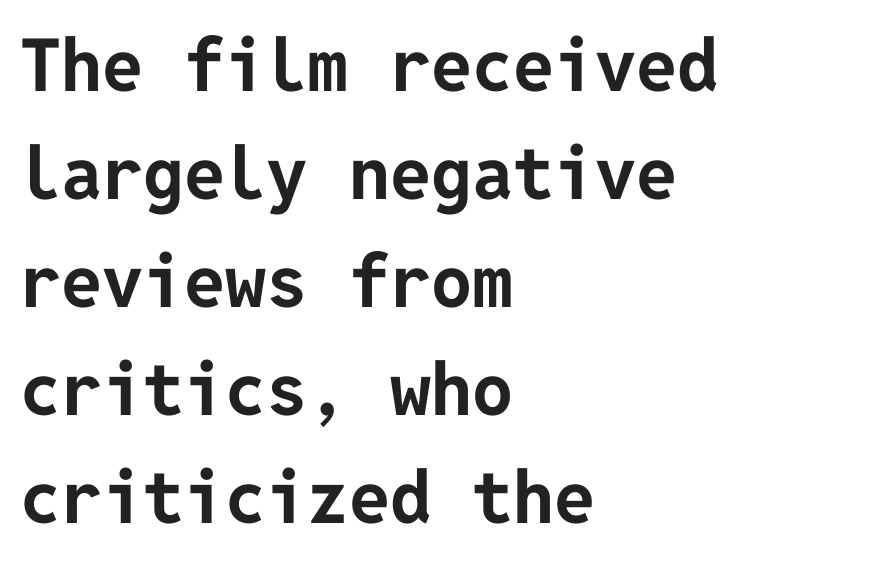
The image shows 73 px bold sans-serif type, upright; set left-aligned, normal line spacing (1.48x), normal letter spacing, not underlined; low stroke contrast and a medium x-height.
